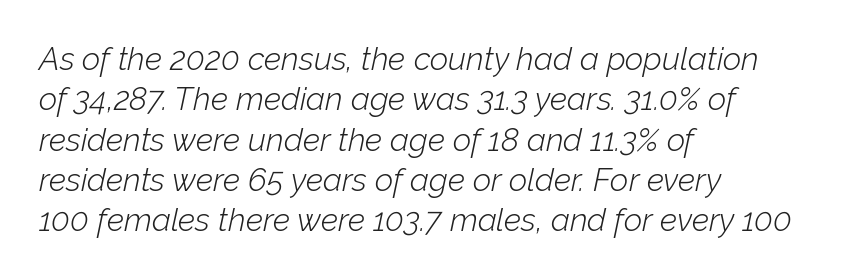
Q: Is the text bold? A: No.
Q: Is the text italic (slanted)? A: Yes, it leans right by about 12 degrees.
Q: Is the text underlined? A: No.
Q: How is the paragraph aligned? A: Left-aligned.
Q: Is the spacing between letters normal or unusually wide? A: Normal.
Q: Is the spacing between lines tight, normal or loose? A: Normal.
Q: Width (condensed, normal, or wide)? A: Normal.
Q: Stroke contrast? A: Low.
Q: x-height? A: Medium.
Q: Monospaced? A: No.
